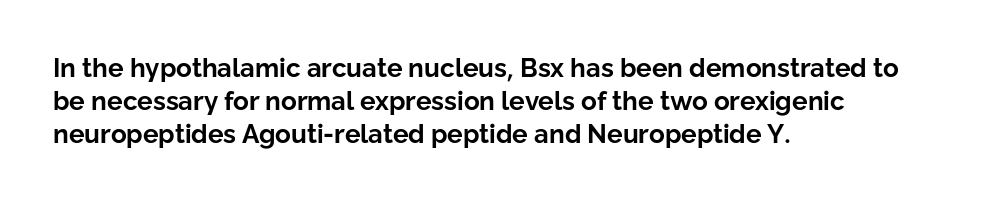
{"italic": "no", "bold": "yes", "underline": "no", "align": "left", "line_spacing": "normal", "line_spacing_ratio": 1.27, "letter_spacing": "normal", "letter_spacing_em": 0.0, "glyph_px": 26}
